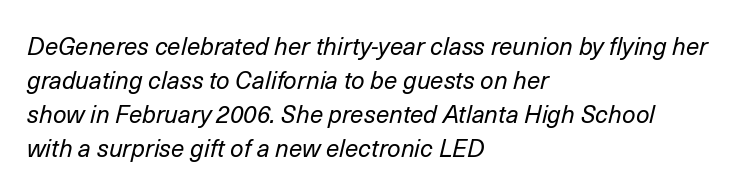
Q: Is the text bold? A: No.
Q: Is the text italic (slanted)? A: Yes, it leans right by about 14 degrees.
Q: Is the text underlined? A: No.
Q: How is the paragraph aligned? A: Left-aligned.
Q: Is the spacing between letters normal or unusually wide? A: Normal.
Q: Is the spacing between lines tight, normal or loose? A: Normal.
